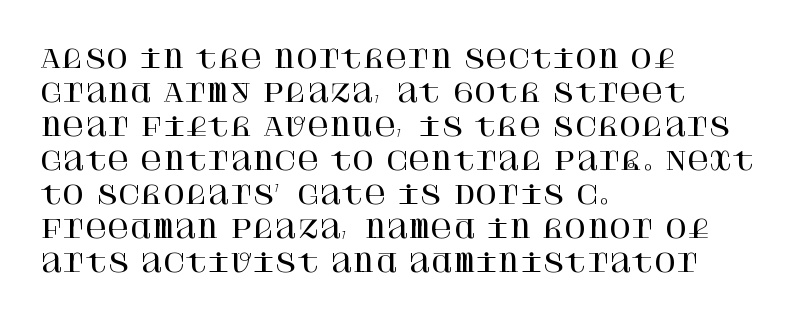
The image shows 24 px text type, upright; set left-aligned, normal line spacing (1.42x), normal letter spacing, not underlined.
